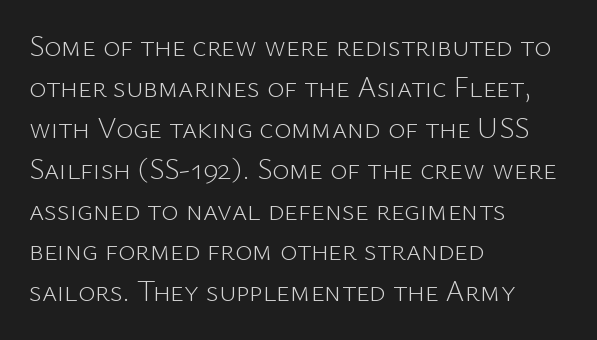
The image shows 29 px light sans-serif type, upright; set left-aligned, normal line spacing (1.41x), normal letter spacing, not underlined; low stroke contrast and a medium x-height.
